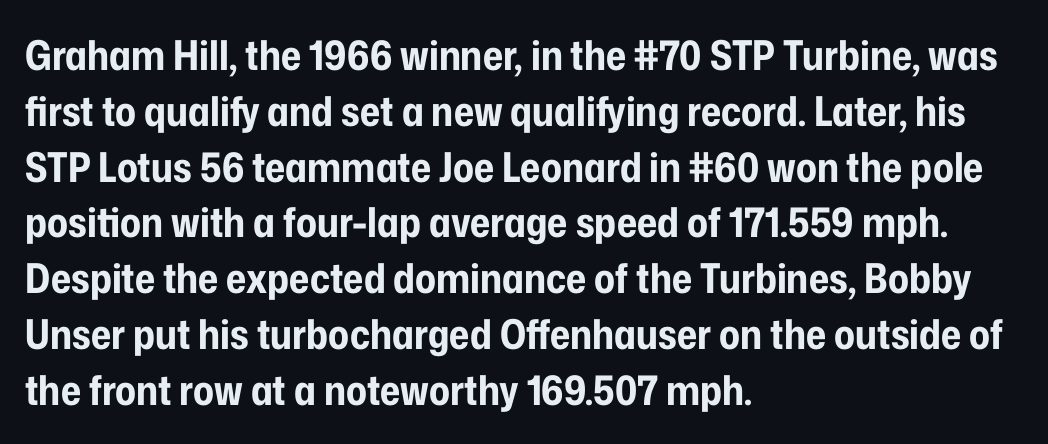
Q: Is the text bold? A: Yes.
Q: Is the text italic (slanted)? A: No, it is upright.
Q: Is the typeface a serif or a sans-serif typeface? A: Sans-serif.
Q: Is the text underlined? A: No.
Q: How is the paragraph aligned? A: Left-aligned.
Q: Is the spacing between letters normal or unusually wide? A: Normal.
Q: Is the spacing between lines tight, normal or loose? A: Normal.
Q: Width (condensed, normal, or wide)? A: Condensed.
Q: Stroke contrast? A: Low.
Q: x-height? A: Medium.
Q: Monospaced? A: No.
